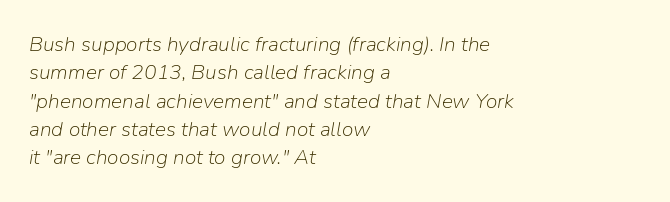
Q: Is the text bold? A: No.
Q: Is the text italic (slanted)? A: Yes, it leans right by about 9 degrees.
Q: Is the text underlined? A: No.
Q: How is the paragraph aligned? A: Left-aligned.
Q: Is the spacing between letters normal or unusually wide? A: Normal.
Q: Is the spacing between lines tight, normal or loose? A: Normal.
